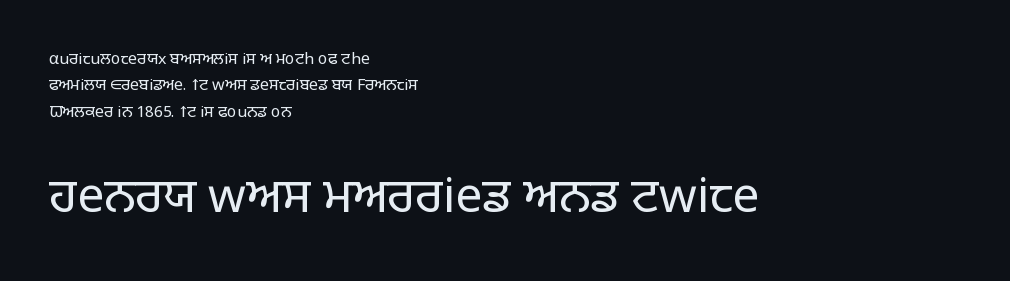
{"serif": "no", "italic": "no", "bold": "no", "weight": "light", "width": "normal", "stroke_contrast": "low", "x_height": "large", "monospaced": "no", "underline": "no", "align": "left", "line_spacing": "normal", "line_spacing_ratio": 1.65, "letter_spacing": "normal", "letter_spacing_em": 0.0, "larger_block": "second", "size_ratio": 3.0, "glyph_px": 48}
